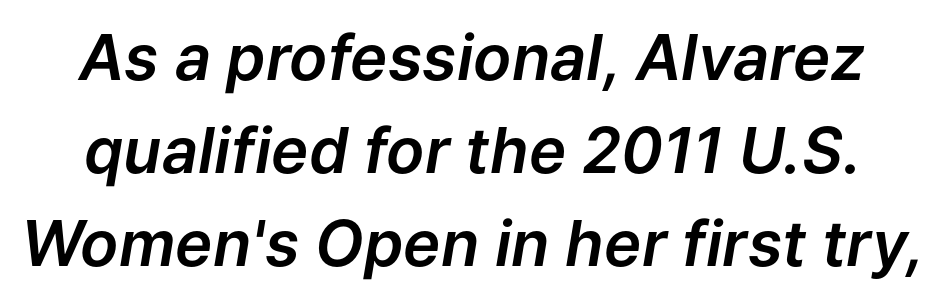
{"italic": "yes", "lean": "right", "slant_degrees": 9, "width": "normal", "stroke_contrast": "low", "x_height": "medium", "monospaced": "no", "underline": "no", "line_spacing": "normal", "line_spacing_ratio": 1.48, "letter_spacing": "normal", "letter_spacing_em": 0.0, "glyph_px": 63}
